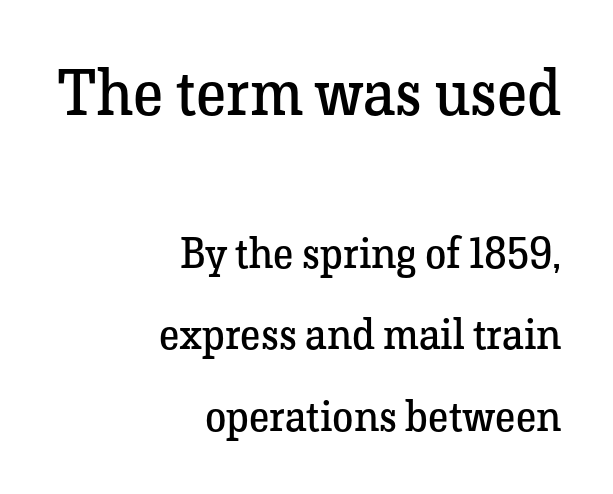
{"serif": "yes", "italic": "no", "bold": "no", "weight": "regular", "width": "normal", "stroke_contrast": "low", "x_height": "medium", "monospaced": "no", "underline": "no", "align": "right", "line_spacing": "loose", "line_spacing_ratio": 1.9, "letter_spacing": "normal", "letter_spacing_em": 0.0, "larger_block": "first", "size_ratio": 1.49, "glyph_px": 64}
